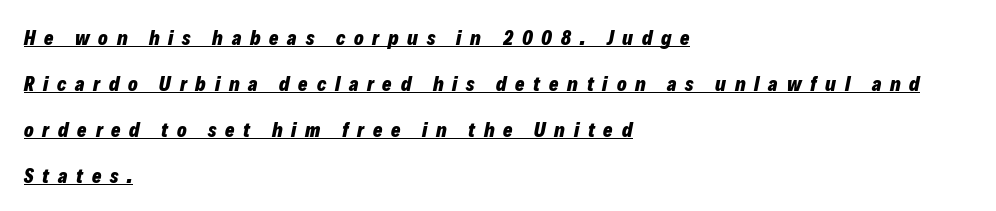
{"italic": "yes", "lean": "right", "slant_degrees": 12, "bold": "yes", "underline": "yes", "align": "left", "line_spacing": "loose", "line_spacing_ratio": 2.3, "letter_spacing": "wide", "letter_spacing_em": 0.44, "glyph_px": 20}
